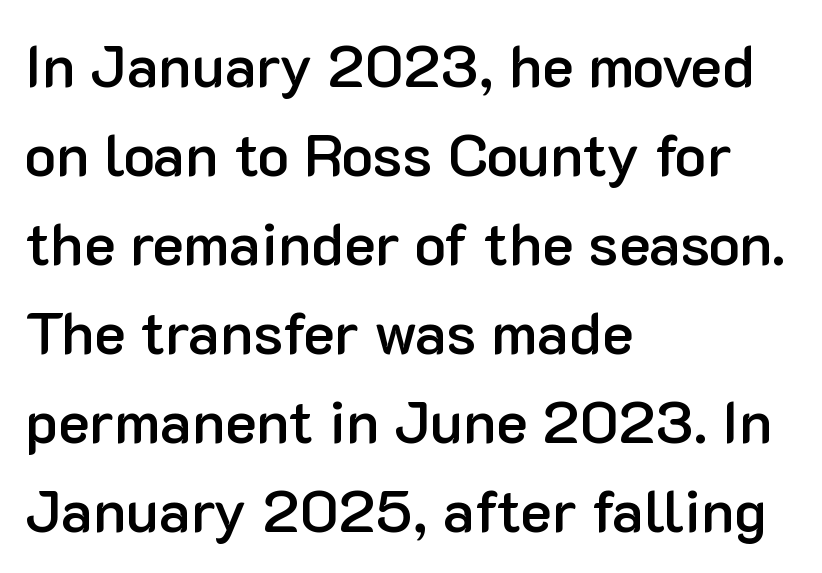
Q: Is the text bold? A: Semi-bold.
Q: Is the text italic (slanted)? A: No, it is upright.
Q: Is the typeface a serif or a sans-serif typeface? A: Sans-serif.
Q: Is the text underlined? A: No.
Q: How is the paragraph aligned? A: Left-aligned.
Q: Is the spacing between letters normal or unusually wide? A: Normal.
Q: Is the spacing between lines tight, normal or loose? A: Normal.
Q: Width (condensed, normal, or wide)? A: Normal.
Q: Stroke contrast? A: Low.
Q: x-height? A: Medium.
Q: Monospaced? A: No.
